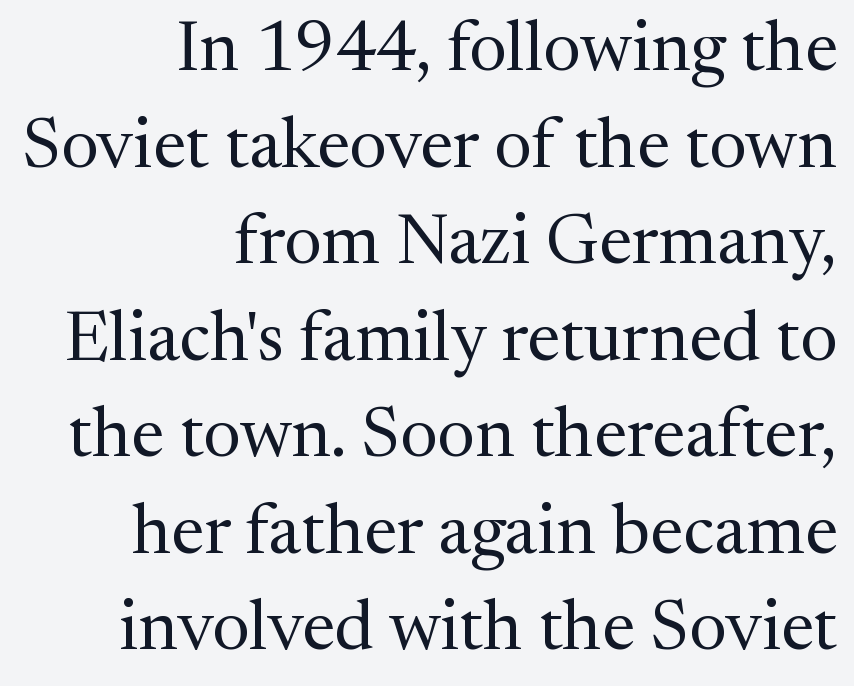
The image shows 71 px regular-weight serif type, upright; set right-aligned, normal line spacing (1.36x), normal letter spacing, not underlined; medium stroke contrast and a medium x-height.
